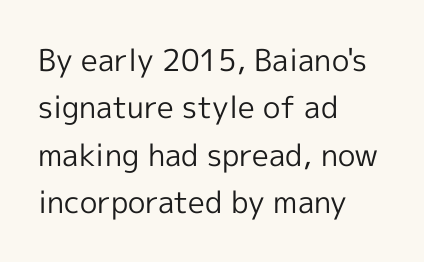
{"serif": "no", "italic": "no", "bold": "no", "weight": "regular", "width": "normal", "x_height": "medium", "monospaced": "no", "underline": "no", "align": "left", "line_spacing": "normal", "line_spacing_ratio": 1.58, "letter_spacing": "normal", "letter_spacing_em": 0.0, "glyph_px": 30}
